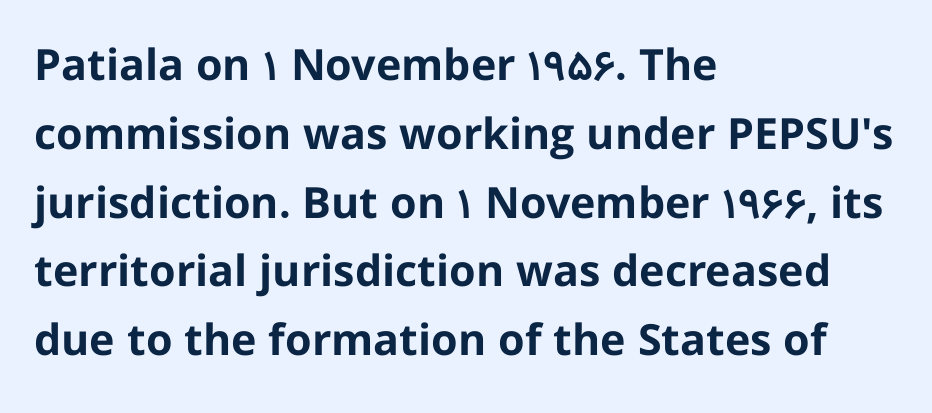
Q: Is the text bold? A: Yes.
Q: Is the text italic (slanted)? A: No, it is upright.
Q: Is the typeface a serif or a sans-serif typeface? A: Sans-serif.
Q: Is the text underlined? A: No.
Q: How is the paragraph aligned? A: Left-aligned.
Q: Is the spacing between letters normal or unusually wide? A: Normal.
Q: Is the spacing between lines tight, normal or loose? A: Normal.
Q: Width (condensed, normal, or wide)? A: Normal.
Q: Stroke contrast? A: Low.
Q: x-height? A: Medium.
Q: Monospaced? A: No.
